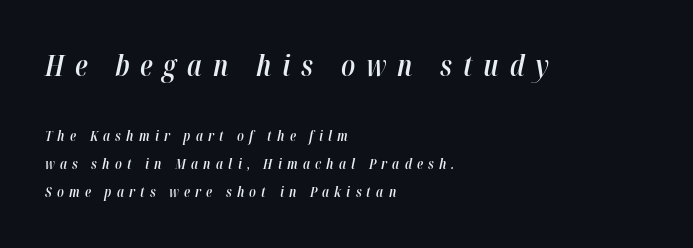
{"italic": "yes", "lean": "right", "slant_degrees": 12, "bold": "semi", "weight": "semibold", "width": "condensed", "stroke_contrast": "high", "x_height": "medium", "monospaced": "no", "underline": "no", "align": "left", "line_spacing": "loose", "line_spacing_ratio": 2.0, "letter_spacing": "wide", "letter_spacing_em": 0.37, "larger_block": "first", "size_ratio": 2.07, "glyph_px": 29}
